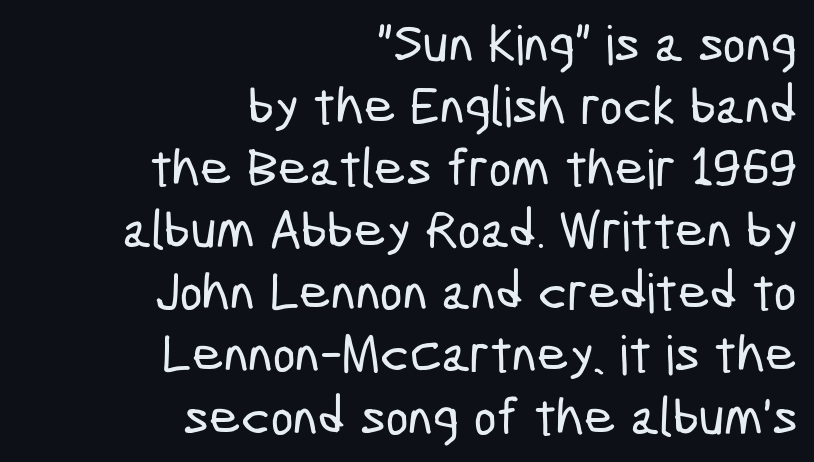
The image shows 54 px condensed sans-serif type; set right-aligned, tight line spacing (1.15x), normal letter spacing, not underlined; low stroke contrast and a medium x-height.
